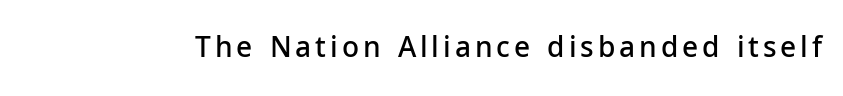
Q: Is the text bold? A: Semi-bold.
Q: Is the text italic (slanted)? A: No, it is upright.
Q: Is the typeface a serif or a sans-serif typeface? A: Sans-serif.
Q: Is the text underlined? A: No.
Q: Width (condensed, normal, or wide)? A: Normal.
Q: Stroke contrast? A: Low.
Q: x-height? A: Medium.
Q: Monospaced? A: No.
